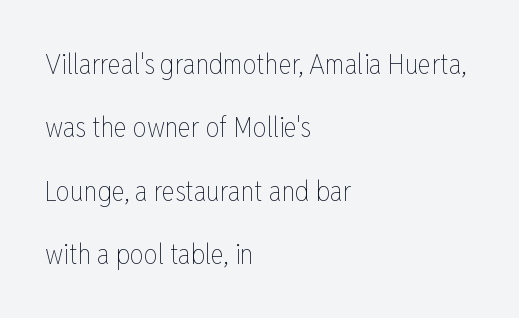
Q: Is the text bold? A: No.
Q: Is the text italic (slanted)? A: No, it is upright.
Q: Is the text underlined? A: No.
Q: How is the paragraph aligned? A: Left-aligned.
Q: Is the spacing between letters normal or unusually wide? A: Normal.
Q: Is the spacing between lines tight, normal or loose? A: Loose.
Q: Width (condensed, normal, or wide)? A: Condensed.
Q: Stroke contrast? A: Low.
Q: x-height? A: Medium.
Q: Monospaced? A: No.
